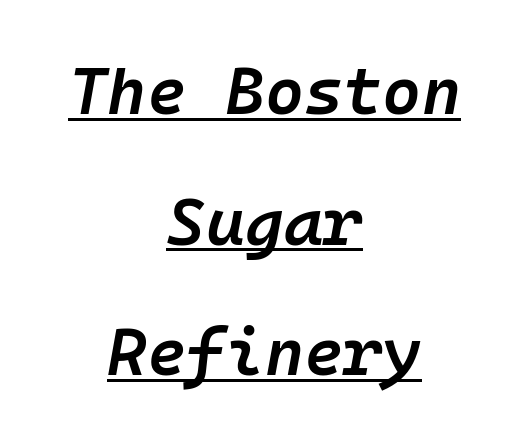
The image shows 67 px semibold type, italic (leaning right), monospaced; set centered, loose line spacing (1.95x), normal letter spacing, underlined; low stroke contrast and a medium x-height.
